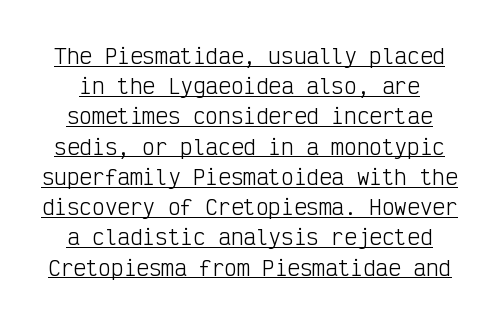
The image shows 21 px text type, upright; set normal line spacing (1.44x), normal letter spacing, underlined.
